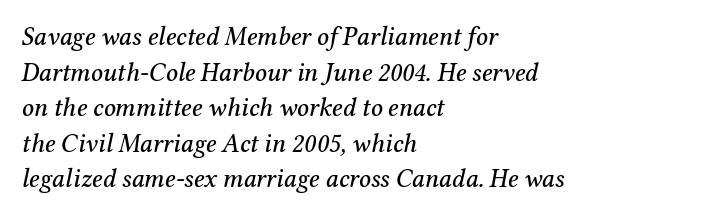
The image shows 26 px text type, italic (leaning right); set left-aligned, normal line spacing (1.37x), normal letter spacing, not underlined.
